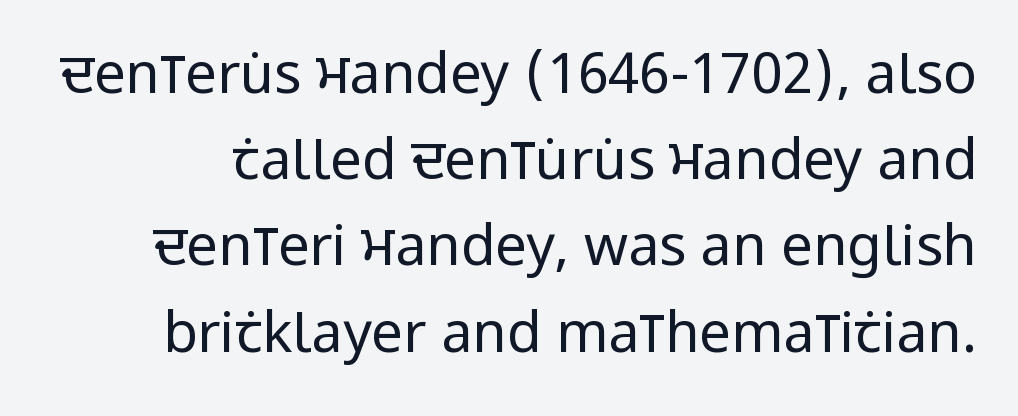
The image shows 56 px regular-weight, condensed sans-serif type, upright; set normal line spacing (1.54x), normal letter spacing, not underlined; low stroke contrast and a large x-height.
